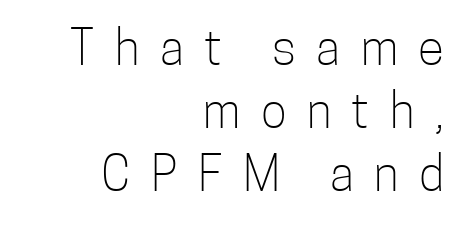
Vertical strokes here are truly vertical. A typesetter would call this proportional, since set widths differ per character. Regular leading. The passage shown is not bold in any degree. Reading down the block, your eye finds every line finishing at a fixed right position. Each word looks stretched out because of the extra space between its letters.
